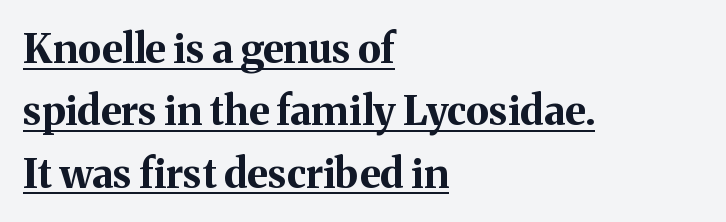
Q: Is the text bold? A: Yes.
Q: Is the text italic (slanted)? A: No, it is upright.
Q: Is the typeface a serif or a sans-serif typeface? A: Serif.
Q: Is the text underlined? A: Yes.
Q: How is the paragraph aligned? A: Left-aligned.
Q: Is the spacing between letters normal or unusually wide? A: Normal.
Q: Is the spacing between lines tight, normal or loose? A: Normal.
Q: Width (condensed, normal, or wide)? A: Normal.
Q: Stroke contrast? A: Medium.
Q: x-height? A: Medium.
Q: Monospaced? A: No.
